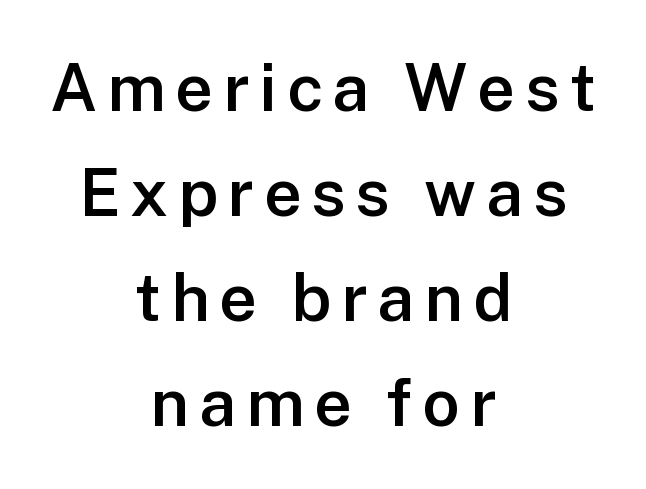
The image shows 66 px semibold sans-serif type, upright; set centered, normal line spacing (1.59x), not underlined; low stroke contrast and a medium x-height.
